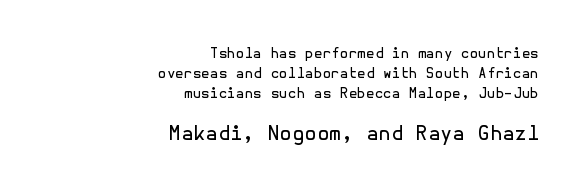
{"italic": "no", "bold": "no", "underline": "no", "align": "right", "line_spacing": "normal", "line_spacing_ratio": 1.42, "letter_spacing": "normal", "letter_spacing_em": 0.0, "larger_block": "second", "size_ratio": 1.43, "glyph_px": 20}
